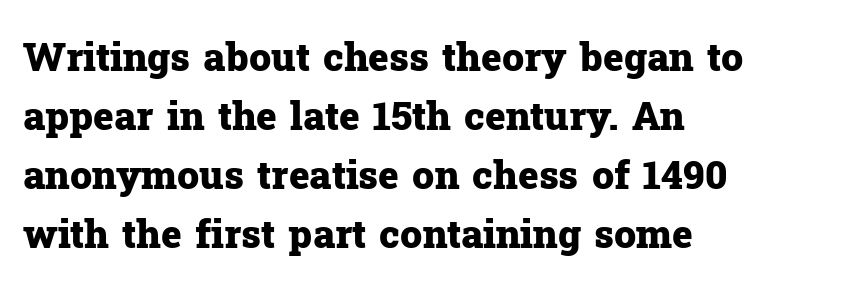
{"serif": "yes", "italic": "no", "bold": "yes", "weight": "heavy", "width": "normal", "stroke_contrast": "low", "x_height": "medium", "monospaced": "no", "underline": "no", "align": "left", "line_spacing": "normal", "line_spacing_ratio": 1.51, "letter_spacing": "normal", "letter_spacing_em": 0.0, "glyph_px": 39}
